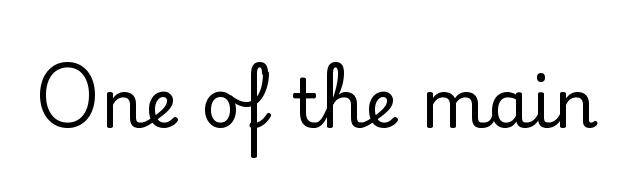
Q: Is the text italic (slanted)? A: No, it is upright.
Q: Is the typeface a serif or a sans-serif typeface? A: Serif.
Q: Is the text underlined? A: No.
Q: Is the spacing between letters normal or unusually wide? A: Normal.
Q: Width (condensed, normal, or wide)? A: Normal.
Q: Stroke contrast? A: Low.
Q: x-height? A: Small.
Q: Monospaced? A: No.
